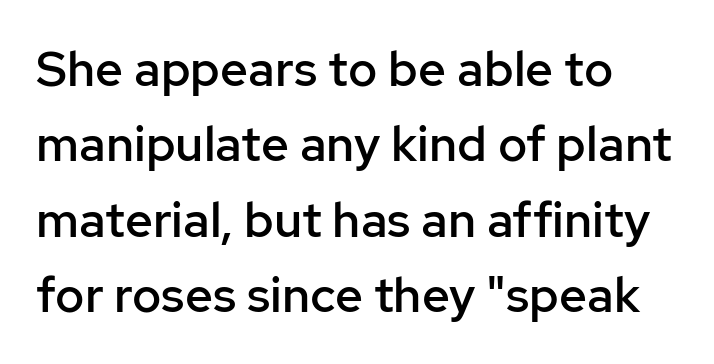
The image shows 49 px semibold sans-serif type, upright; set left-aligned, normal line spacing (1.54x), normal letter spacing, not underlined; low stroke contrast and a medium x-height.
